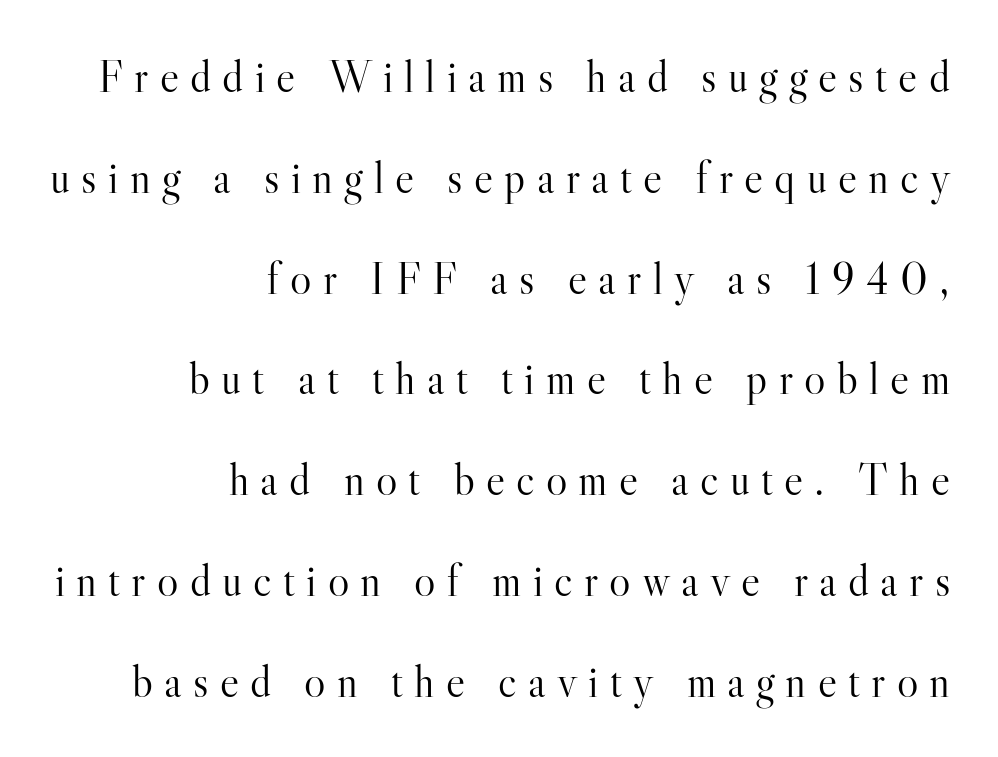
Regarding leading, the lines here are spaced well apart. A typesetter would call this proportional, since set widths differ per character. Students, note that the glyphs here are deliberately spaced far apart. The characters are drawn with everyday or finer stroke widths.
